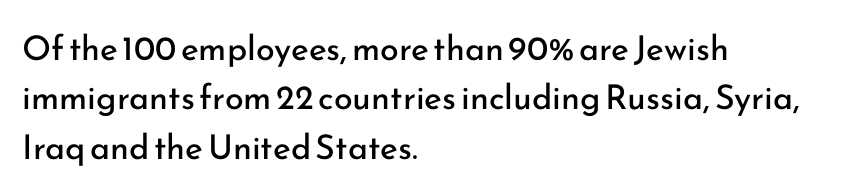
The image shows 34 px regular-weight sans-serif type, upright; set left-aligned, normal line spacing (1.45x), normal letter spacing, not underlined; low stroke contrast and a small x-height.
